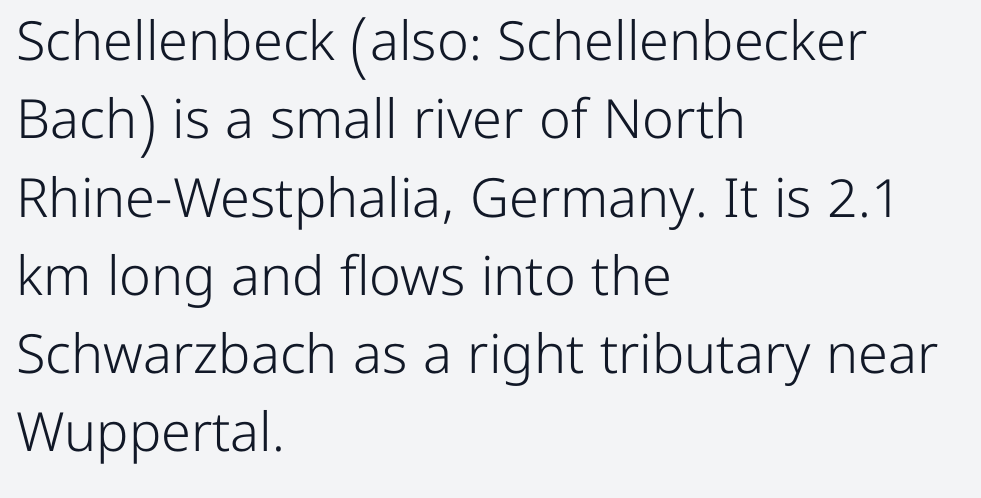
These glyphs show unthickened strokes, regular width or finer. Looks like regular typesetting: each glyph gets only the width it needs. The line texture is even and compact thanks to regular tracking. Just letters on the line, the space beneath them empty. The vertical gap from one line to the next is medium.
